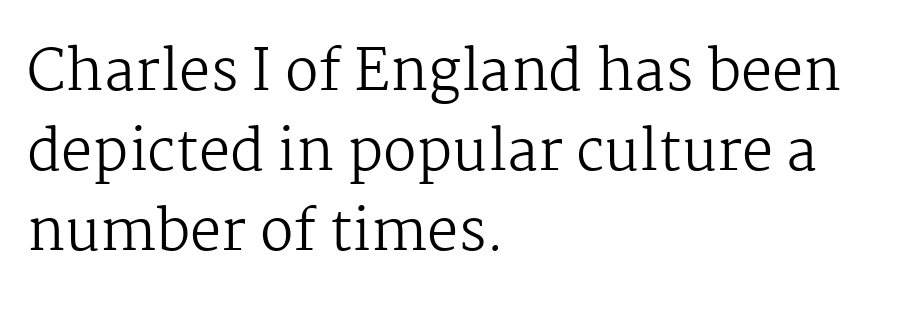
Varying glyph widths throughout — classic text-font behaviour. Visually the block forms a straight wall on the left and a jagged coastline on the right. Nobody drew a line under any word here. Italic? Not at all — the glyphs are vertical. The typeface chosen for these lines features serifs.
